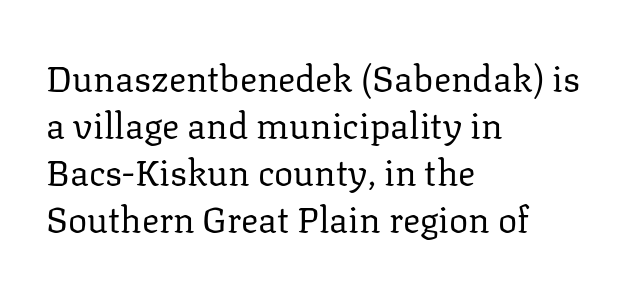
Proportional: the letters do not fall into vertical columns. Leading: standard. The type family on display is of the serif kind. You can tell it's not italic because the verticals are truly vertical. Descender tails drop into unmarked territory. No chunkiness to these letters — they're not bold.
